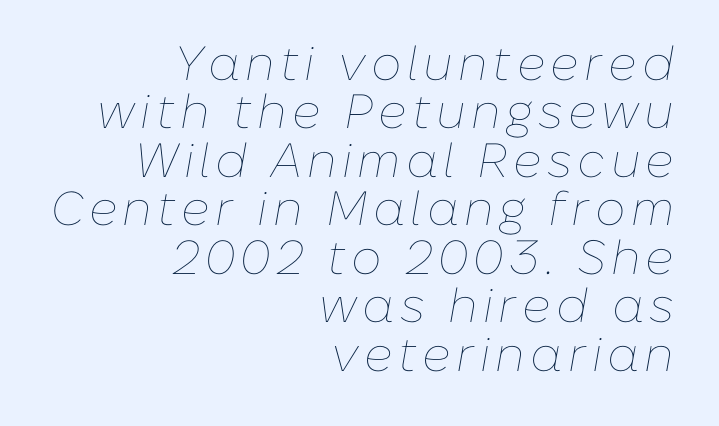
Line spacing here is tight. Note the varied advance widths — an 'i' is clearly narrower than an 'm'. Lines of text with bare space underneath. Posture: slanted. All the whitespace from short lines collects on the left. A light-to-regular cut is what we see here.
